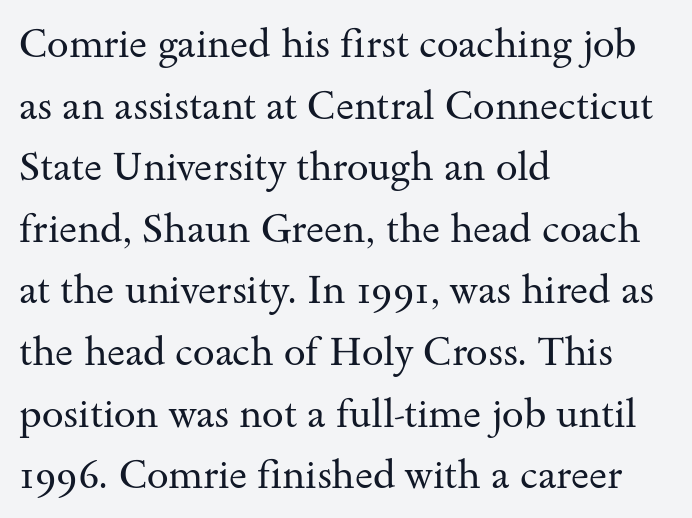
The image shows 39 px regular-weight, wide serif type, upright; set left-aligned, normal line spacing (1.58x), normal letter spacing, not underlined; medium stroke contrast and a small x-height.
